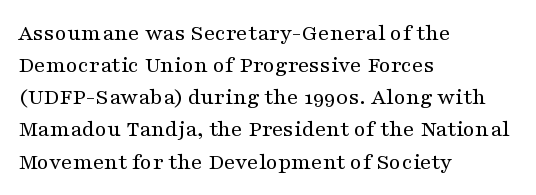
The strip under each line holds only bare page. You could call the tracking neutral — neither tight nor loose. Where is the straight margin? On the left. Upright lettering throughout. The weight tops out at a normal text grade.
